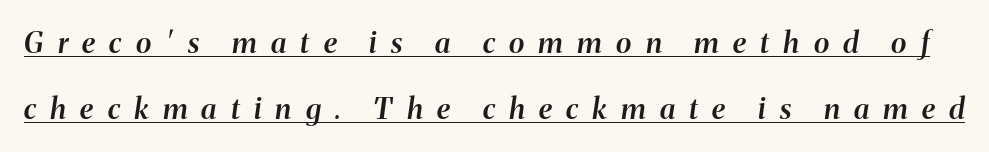
The letters are spread apart with noticeably loose tracking. Bold? Not quite — semibold, heavier than regular but stopping short. The letters advance in unequal steps, a hallmark of proportional type. Vertically, the passage feels expansive, rows floating well apart. Check the space under the baseline: a stroke is drawn there.
